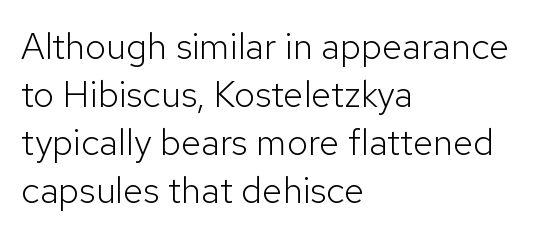
The image shows 37 px light sans-serif type, upright; set left-aligned, normal line spacing (1.3x), normal letter spacing, not underlined; low stroke contrast and a medium x-height.
